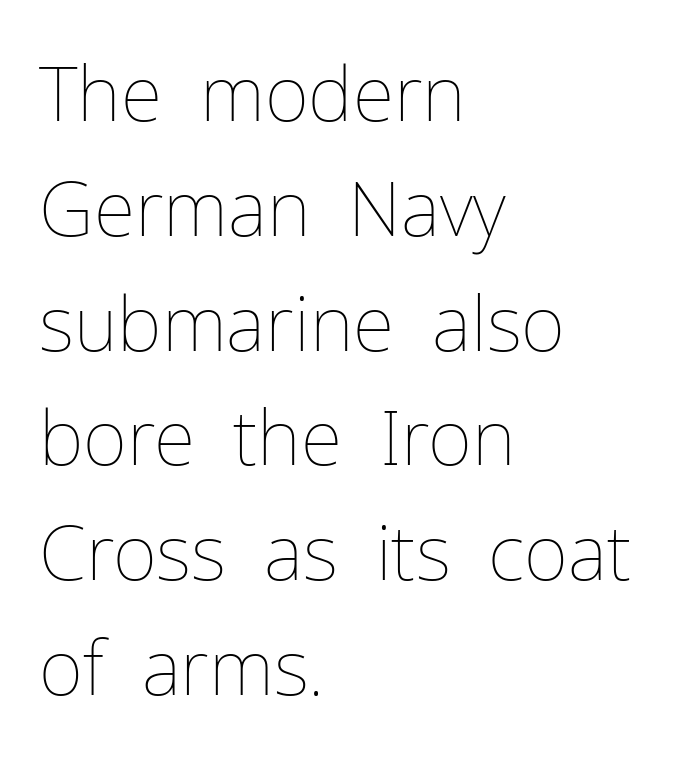
Each line starts at the same left margin while the right side varies. Between one letter and the next there's only the usual sliver of space. This is not heavy type; no bold has been used. The letters advance in unequal steps, a hallmark of proportional type.
